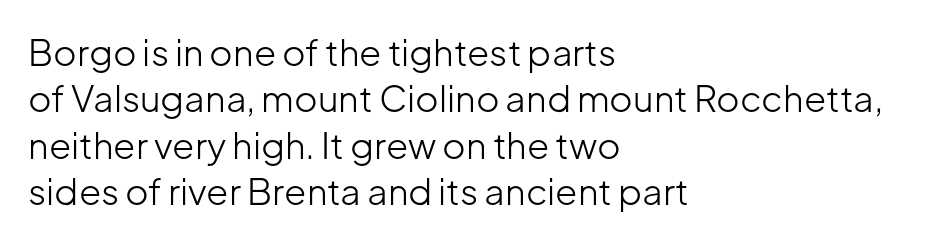
Honestly, the letter spacing is just normal — you wouldn't notice it. The characters are drawn with everyday or finer stroke widths. The line-height multiplier appears to be the usual default. Plain, unruled lines of type. Varying glyph widths throughout — classic text-font behaviour.
